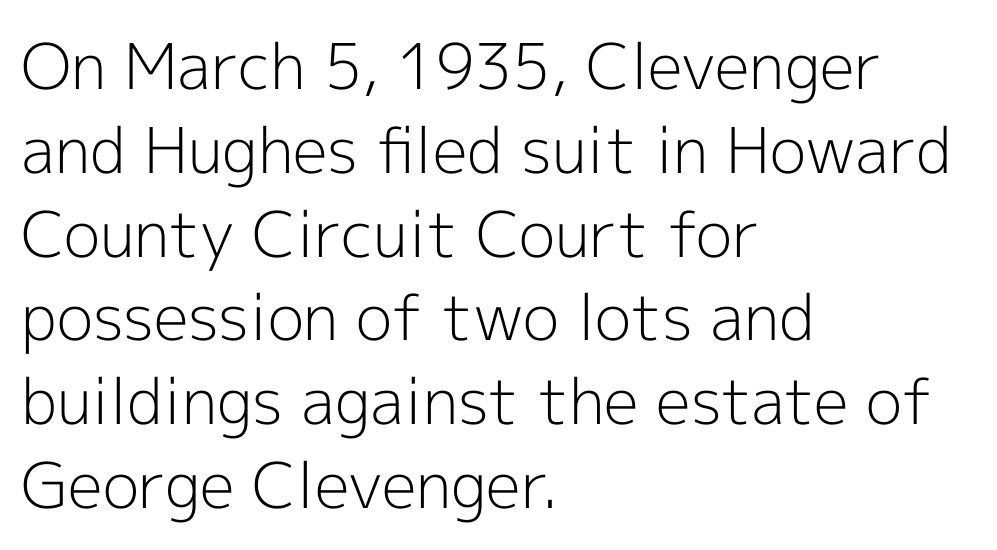
Q: Is the text bold? A: No.
Q: Is the text italic (slanted)? A: No, it is upright.
Q: Is the typeface a serif or a sans-serif typeface? A: Sans-serif.
Q: Is the text underlined? A: No.
Q: How is the paragraph aligned? A: Left-aligned.
Q: Is the spacing between letters normal or unusually wide? A: Normal.
Q: Is the spacing between lines tight, normal or loose? A: Normal.
Q: Width (condensed, normal, or wide)? A: Normal.
Q: x-height? A: Medium.
Q: Monospaced? A: No.
